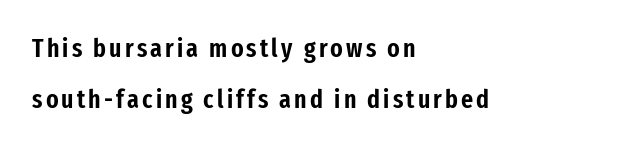
{"italic": "no", "underline": "no", "align": "left", "line_spacing": "loose", "line_spacing_ratio": 1.98, "glyph_px": 26}
